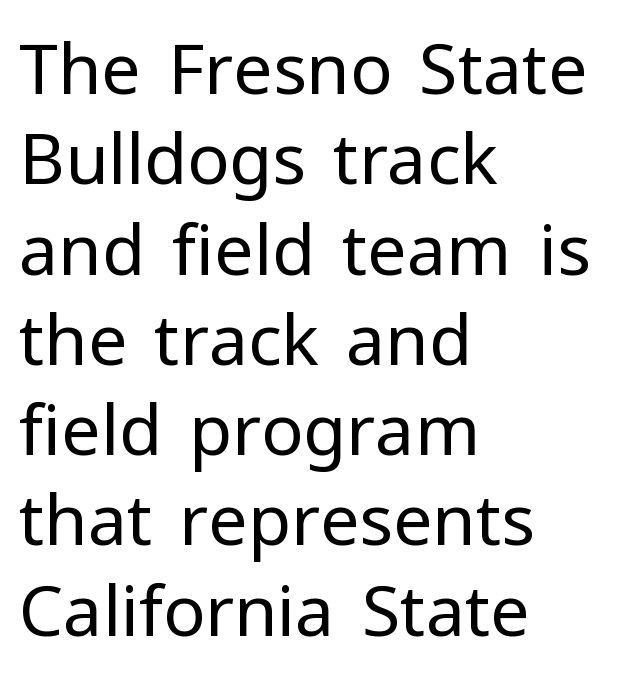
Think of a printed novel: that variable character pitch is what you see here. The vertical gap from one line to the next is medium. The space beneath each line is pristine and unruled. Nope, not italic — everything's standing straight. The passage shown is not bold in any degree. Standard letterfit; no display-style spreading of the glyphs.
